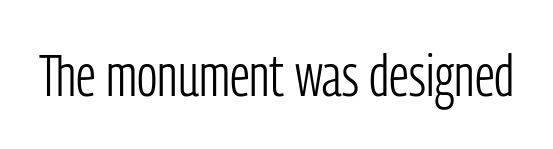
Q: Is the text bold? A: No.
Q: Is the text italic (slanted)? A: No, it is upright.
Q: Is the typeface a serif or a sans-serif typeface? A: Sans-serif.
Q: Is the text underlined? A: No.
Q: Is the spacing between letters normal or unusually wide? A: Normal.
Q: Width (condensed, normal, or wide)? A: Condensed.
Q: Stroke contrast? A: Low.
Q: x-height? A: Medium.
Q: Monospaced? A: No.
